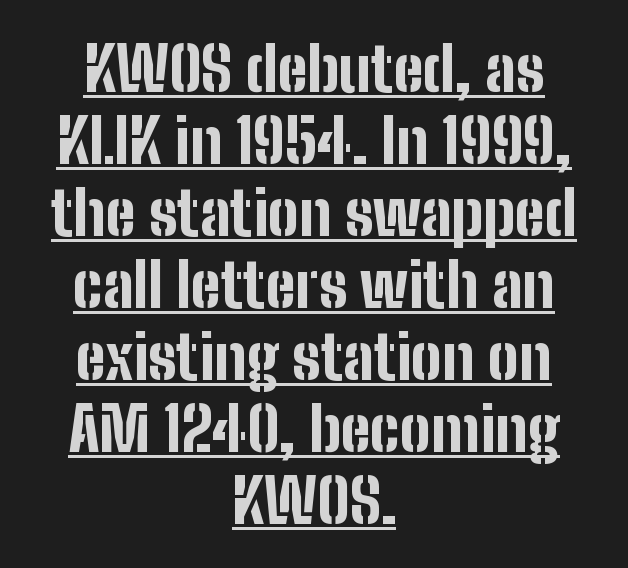
{"serif": "no", "italic": "no", "bold": "yes", "weight": "bold", "width": "condensed", "stroke_contrast": "low", "x_height": "medium", "monospaced": "no", "underline": "yes", "align": "center", "line_spacing_ratio": 1.18, "letter_spacing": "normal", "letter_spacing_em": 0.0, "glyph_px": 61}
